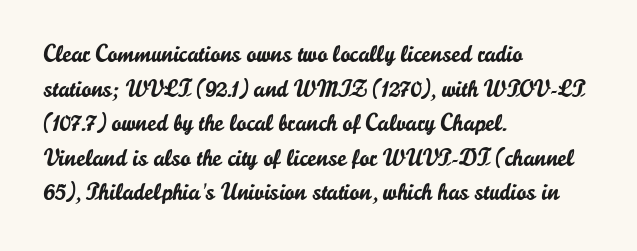
The image shows 24 px text type; set left-aligned, normal line spacing (1.44x), normal letter spacing, not underlined.
